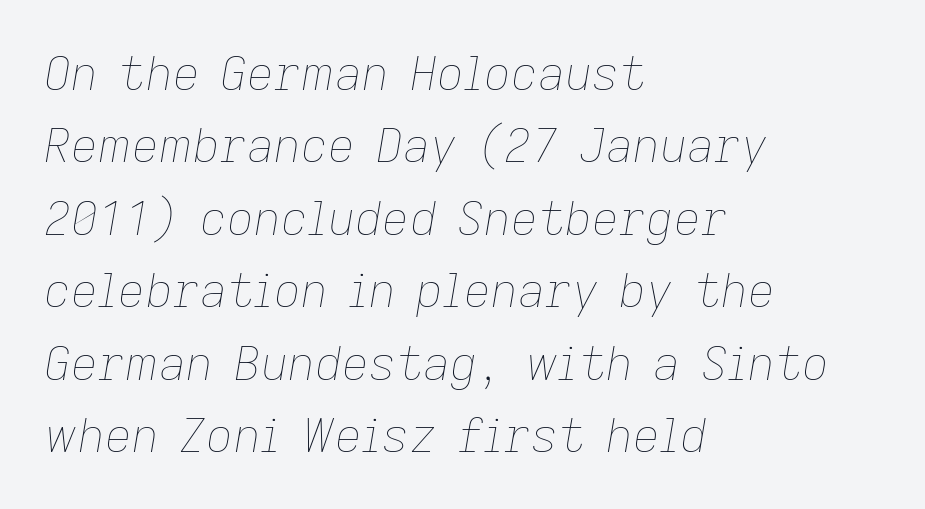
Q: Is the text bold? A: No.
Q: Is the text italic (slanted)? A: Yes, it leans right by about 9 degrees.
Q: Is the text underlined? A: No.
Q: How is the paragraph aligned? A: Left-aligned.
Q: Is the spacing between letters normal or unusually wide? A: Normal.
Q: Is the spacing between lines tight, normal or loose? A: Normal.
Q: Width (condensed, normal, or wide)? A: Normal.
Q: Stroke contrast? A: Low.
Q: x-height? A: Medium.
Q: Monospaced? A: No.
